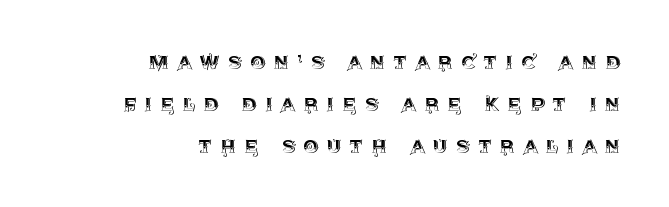
{"italic": "no", "underline": "no", "align": "right", "line_spacing_ratio": 1.76, "letter_spacing": "wide", "letter_spacing_em": 0.34, "glyph_px": 24}
